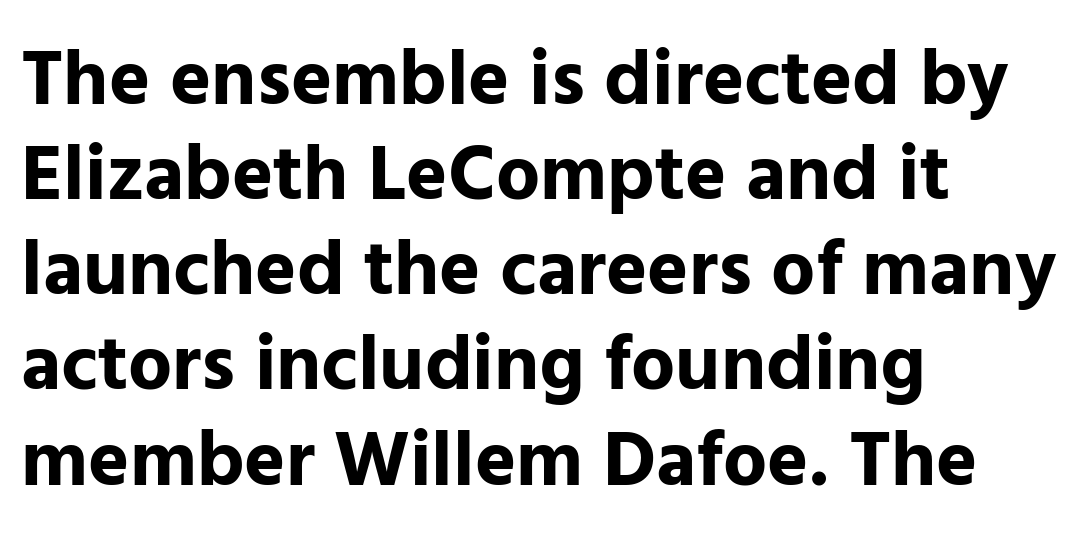
The image shows 78 px bold sans-serif type, upright; set left-aligned, line spacing 1.22x, normal letter spacing, not underlined; low stroke contrast and a medium x-height.
